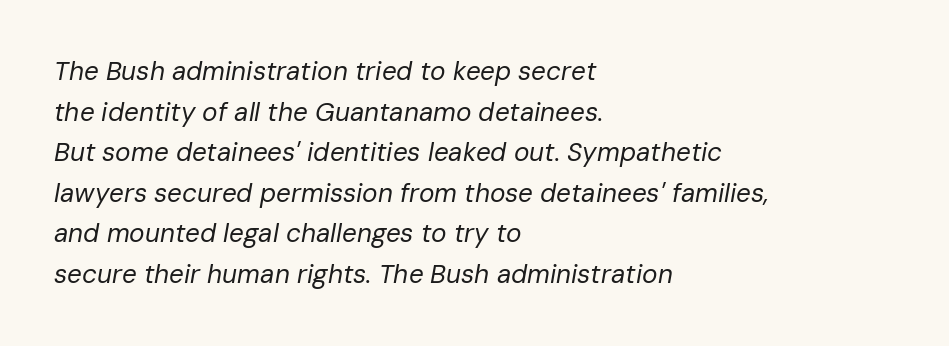
{"italic": "yes", "lean": "right", "slant_degrees": 10, "bold": "no", "underline": "no", "align": "left", "line_spacing": "normal", "line_spacing_ratio": 1.56, "letter_spacing": "normal", "letter_spacing_em": 0.0, "glyph_px": 26}
